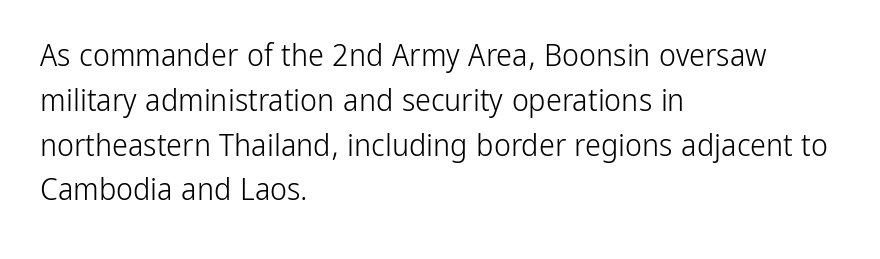
The image shows 32 px light, condensed sans-serif type, upright; set left-aligned, normal line spacing (1.4x), normal letter spacing, not underlined; low stroke contrast and a medium x-height.
